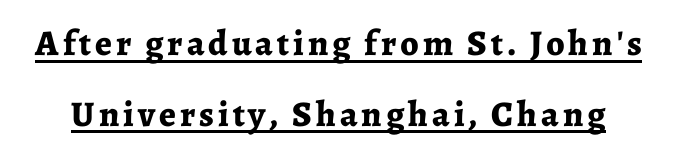
Each line of the rendering has a horizontal stroke beneath the glyphs. Here the designer chose a conventional face with non-uniform glyph widths. Upright lettering throughout. Interline gaps are noticeably wide in this sample.
